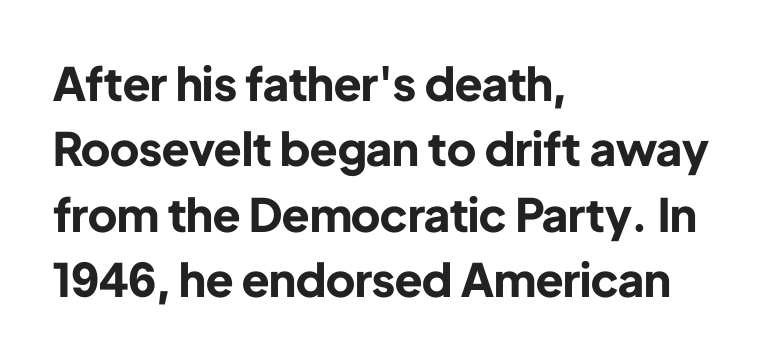
{"serif": "no", "italic": "no", "bold": "yes", "weight": "bold", "width": "normal", "stroke_contrast": "low", "x_height": "medium", "monospaced": "no", "underline": "no", "align": "left", "line_spacing": "normal", "line_spacing_ratio": 1.42, "letter_spacing": "normal", "letter_spacing_em": 0.0, "glyph_px": 46}
